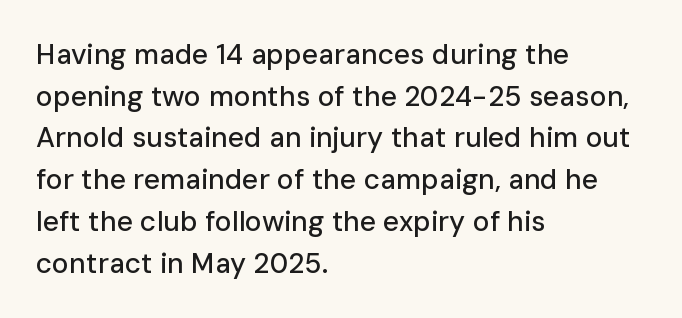
{"serif": "no", "italic": "no", "width": "normal", "stroke_contrast": "low", "x_height": "medium", "monospaced": "no", "underline": "no", "align": "left", "line_spacing": "normal", "line_spacing_ratio": 1.49, "letter_spacing": "normal", "letter_spacing_em": 0.0, "glyph_px": 28}
